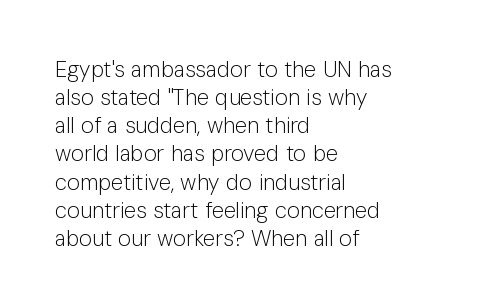
The image shows 22 px text type, upright; set left-aligned, normal line spacing (1.28x), normal letter spacing, not underlined.
